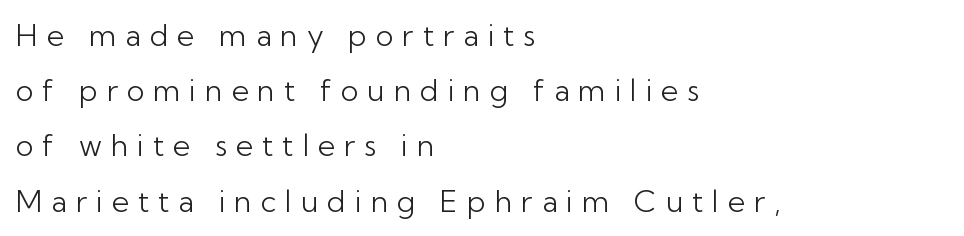
Q: Is the text bold? A: No.
Q: Is the text italic (slanted)? A: No, it is upright.
Q: Is the typeface a serif or a sans-serif typeface? A: Sans-serif.
Q: Is the text underlined? A: No.
Q: How is the paragraph aligned? A: Left-aligned.
Q: Is the spacing between letters normal or unusually wide? A: Unusually wide.
Q: Width (condensed, normal, or wide)? A: Normal.
Q: Stroke contrast? A: Low.
Q: x-height? A: Medium.
Q: Monospaced? A: No.
